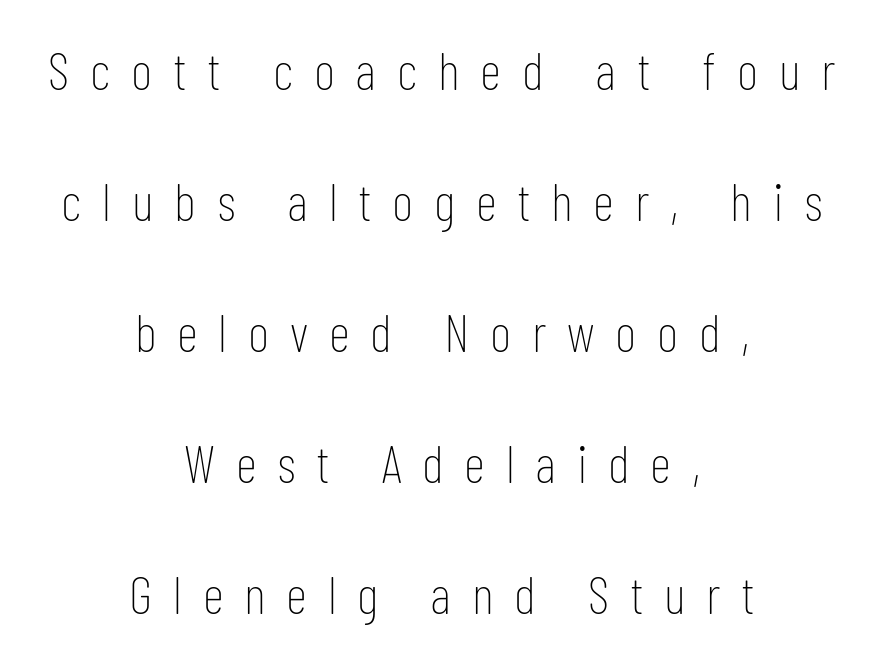
The image shows 53 px thin, condensed sans-serif type, upright; set centered, loose line spacing (2.47x), unusually wide letter spacing (+0.39 em), not underlined; low stroke contrast and a medium x-height.
